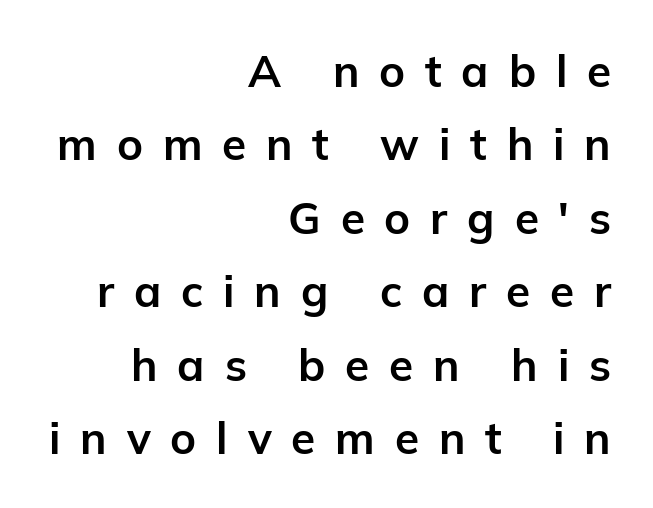
The image shows 44 px bold sans-serif type, upright; set right-aligned, normal line spacing (1.67x), unusually wide letter spacing (+0.45 em), not underlined; low stroke contrast and a medium x-height.
